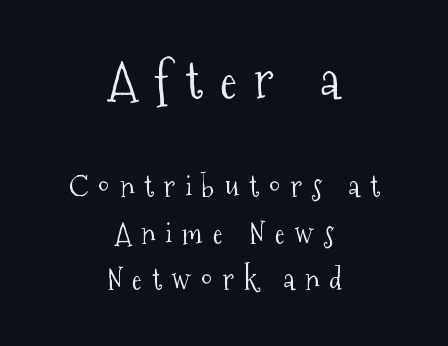
Q: Is the text bold? A: No.
Q: Is the text italic (slanted)? A: No, it is upright.
Q: Is the typeface a serif or a sans-serif typeface? A: Serif.
Q: Is the text underlined? A: No.
Q: How is the paragraph aligned? A: Centered.
Q: Is the spacing between letters normal or unusually wide? A: Unusually wide.
Q: Is the spacing between lines tight, normal or loose? A: Normal.
Q: Which block of text is set in a larger size, the first (top) or the second (bottom)? A: The first (top) one.
Q: Width (condensed, normal, or wide)? A: Condensed.
Q: Stroke contrast? A: Medium.
Q: x-height? A: Medium.
Q: Monospaced? A: No.
